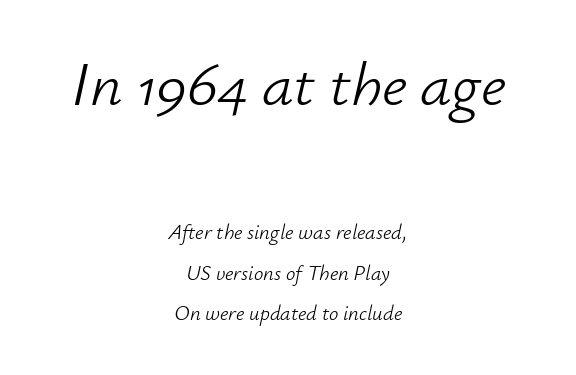
Honestly, the rows look like they've been pulled way apart. A student would call this center alignment; a typographer would say set centered. The typography opts for an oblique posture over an upright one. Is this a heavy cut? Hardly; it is regular or lighter. Has an underline been added? It has not.
